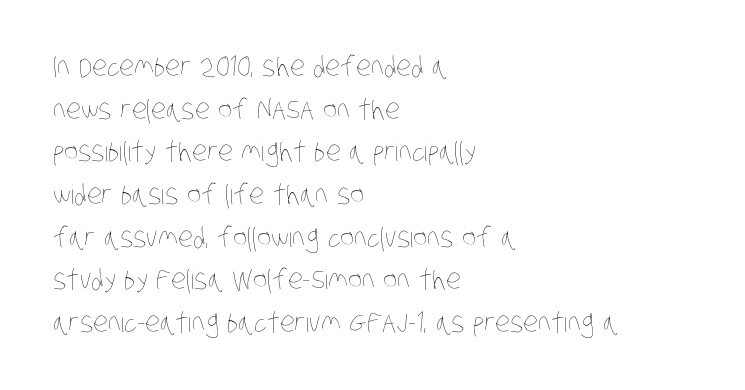
This rendering leaves character spacing at its baseline value. The space directly below the letters is spotless. Does the copy run flush right? No — it runs flush left. A typesetter would call this leading conventional body-copy spacing. Stems and bowls with no extra thickness — not bold.
